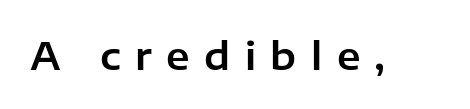
The image shows 38 px sans-serif type, upright; set unusually wide letter spacing (+0.38 em), not underlined; low stroke contrast and a medium x-height.
